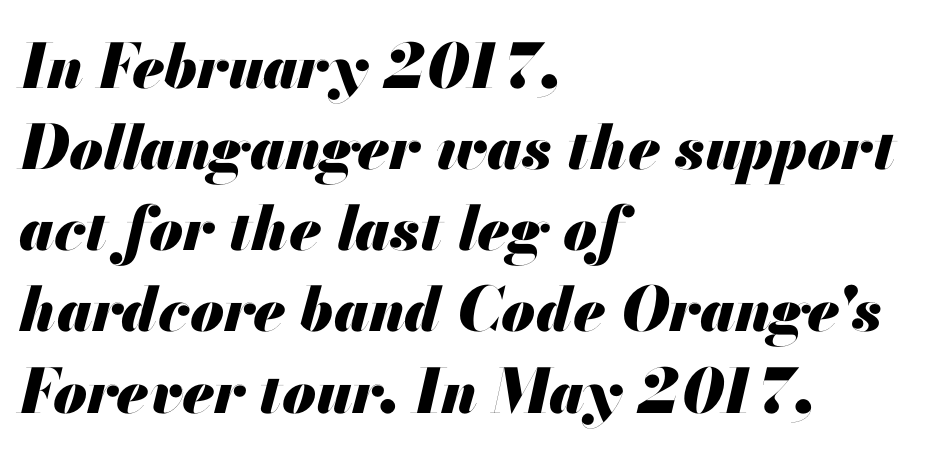
{"italic": "yes", "lean": "right", "slant_degrees": 13, "bold": "yes", "weight": "heavy", "width": "normal", "stroke_contrast": "medium", "x_height": "small", "monospaced": "no", "underline": "no", "align": "left", "line_spacing": "normal", "line_spacing_ratio": 1.33, "letter_spacing": "normal", "letter_spacing_em": 0.0, "glyph_px": 61}
